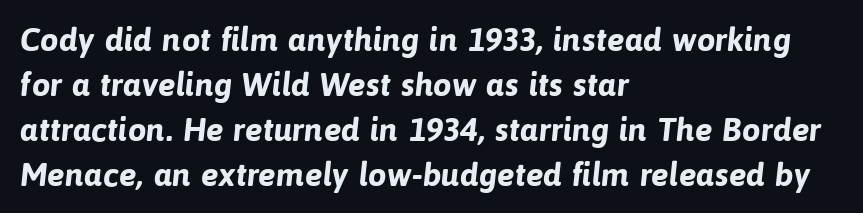
{"serif": "no", "bold": "yes", "weight": "bold", "width": "normal", "stroke_contrast": "low", "x_height": "medium", "monospaced": "no", "underline": "no", "align": "left", "line_spacing": "normal", "line_spacing_ratio": 1.36, "letter_spacing": "normal", "letter_spacing_em": 0.0, "glyph_px": 33}
